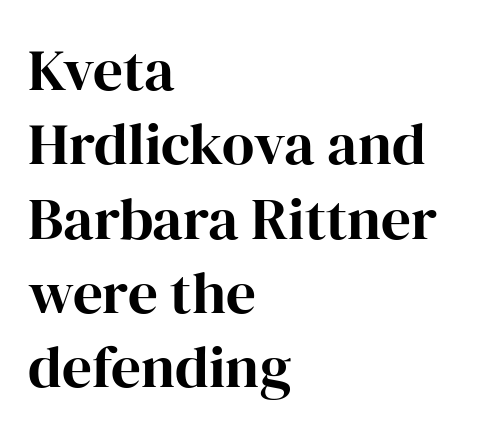
The rendering shows small feet on the letterforms — a serif design. Line beginnings align vertically; line endings do not. This rendering features lettering with no underline. The passage shown has conventional tracking throughout.
